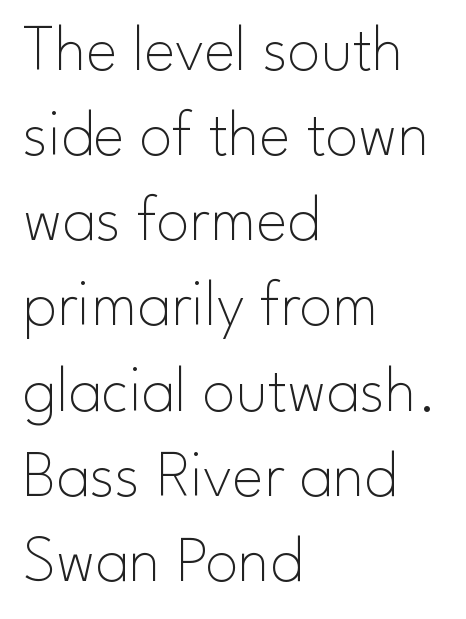
{"serif": "no", "italic": "no", "bold": "no", "weight": "thin", "width": "normal", "stroke_contrast": "low", "x_height": "small", "monospaced": "no", "underline": "no", "align": "left", "line_spacing": "normal", "line_spacing_ratio": 1.29, "letter_spacing": "normal", "letter_spacing_em": 0.0, "glyph_px": 66}
